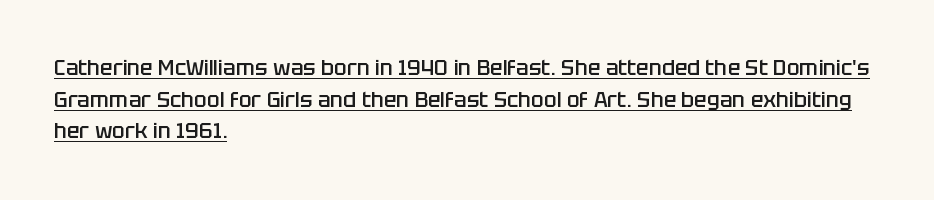
The lettering stays uniformly vertical, giving the passage a roman look. The face used here appears with an underline applied. Nobody touched the tracking dial on this one. A classic flush-left, rag-right setting is used for this passage. The space between consecutive lines is moderate. Look at the stroke-to-counter ratio: somewhat heavy, a semibold.
